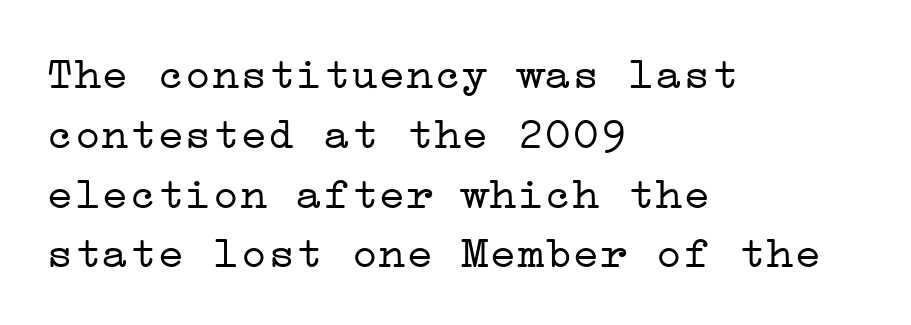
Between one letter and the next there's only the usual sliver of space. No heavy texture on the line: the type isn't bold. The rows are spaced the way most documents space them. If you drew a ruler down the left edge, every line would touch it.
